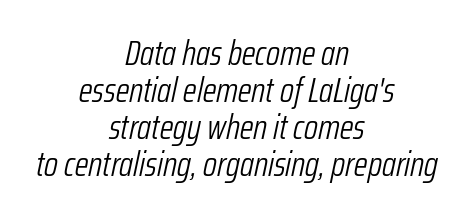
{"italic": "yes", "lean": "right", "slant_degrees": 12, "bold": "no", "weight": "light", "width": "condensed", "stroke_contrast": "low", "x_height": "medium", "monospaced": "no", "underline": "no", "align": "center", "line_spacing": "tight", "line_spacing_ratio": 1.06, "letter_spacing": "normal", "letter_spacing_em": 0.0, "glyph_px": 35}
